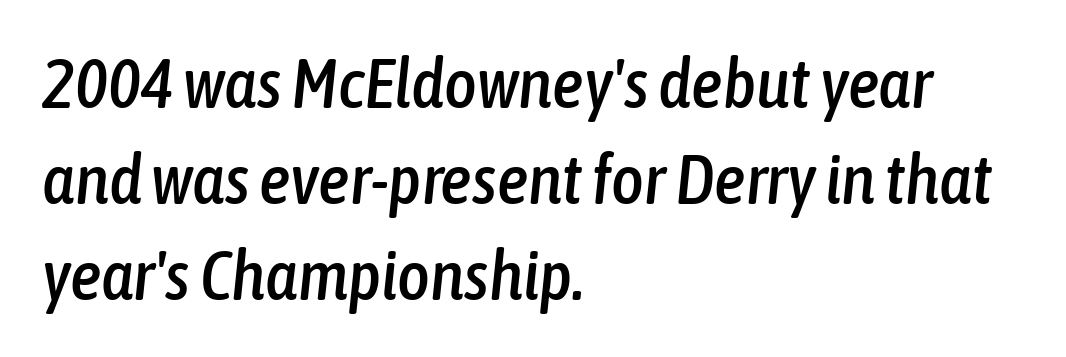
Q: Is the text italic (slanted)? A: Yes, it leans right by about 6 degrees.
Q: Is the text underlined? A: No.
Q: How is the paragraph aligned? A: Left-aligned.
Q: Is the spacing between letters normal or unusually wide? A: Normal.
Q: Is the spacing between lines tight, normal or loose? A: Normal.
Q: Width (condensed, normal, or wide)? A: Condensed.
Q: Stroke contrast? A: Low.
Q: x-height? A: Medium.
Q: Monospaced? A: No.
